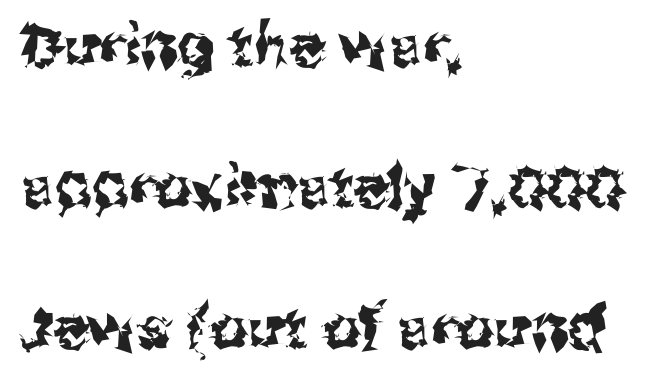
Underline: absent. The face used here is rendered with its standard letterfit. The setting favours the left margin, as ordinary paragraphs usually do. The type family on display is of the sans-serif kind. These lines were composed using upright roman letters.
